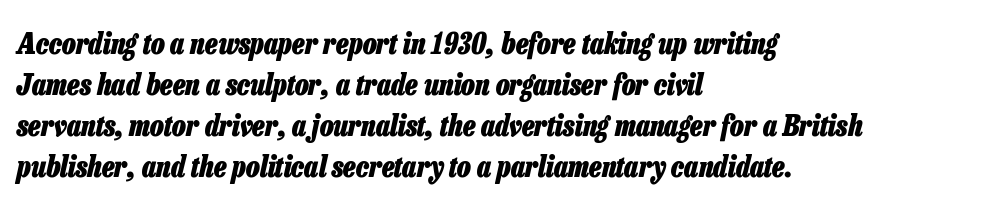
The paragraph has a hard left edge and a soft right edge. You could not count columns in this text — the font is proportionally spaced. Slant detected: the letters are inclined. How heavy is the stroke? Heavy — this is a bold. Descenders hang freely into open space. Reading down the column, the eye jumps a familiar distance to each next line.
